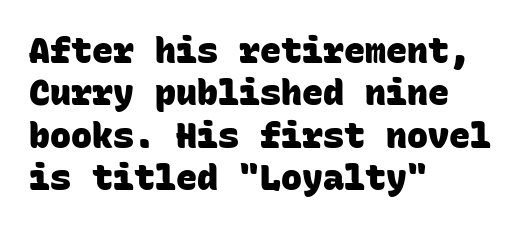
{"serif": "no", "bold": "yes", "weight": "heavy", "width": "normal", "stroke_contrast": "low", "x_height": "large", "monospaced": "yes", "underline": "no", "align": "left", "line_spacing_ratio": 1.21, "letter_spacing": "normal", "letter_spacing_em": 0.0, "glyph_px": 35}
